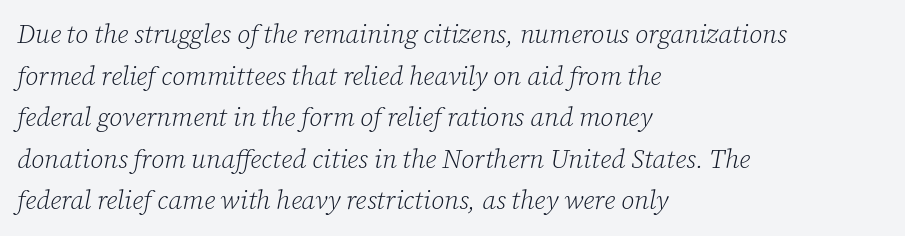
Q: Is the text bold? A: No.
Q: Is the text italic (slanted)? A: Yes, it leans right by about 12 degrees.
Q: Is the text underlined? A: No.
Q: How is the paragraph aligned? A: Left-aligned.
Q: Is the spacing between letters normal or unusually wide? A: Normal.
Q: Is the spacing between lines tight, normal or loose? A: Normal.
